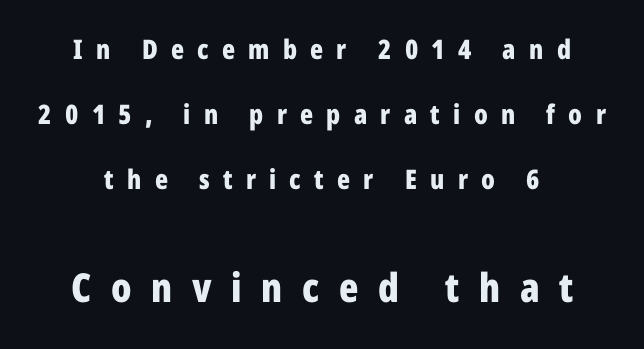
Rule under the text: the space is simply empty. In this sample the second text group is rendered at the bigger scale. These lines have a slow, spaced-out rhythm from letter to letter. Look at the bottom of the vertical strokes: they stop flat, with no serifs.
